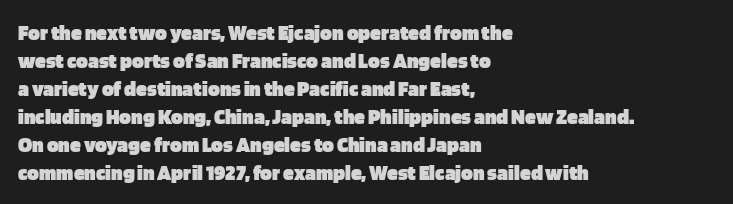
The axis of the letterforms is exactly vertical. Leftover space on each line is placed entirely after the last word. Each row of text sits above clean, open space. Students, note that the glyphs here touch the page at normal intervals.
